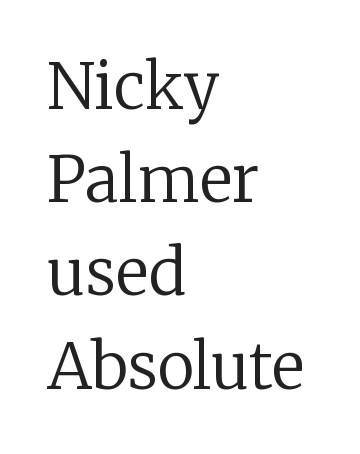
Underlining? Definitely not there. A typesetter would mark this as roman, not italic. Note the varied advance widths — an 'i' is clearly narrower than an 'm'. A classic flush-left, rag-right setting is used for this passage.
